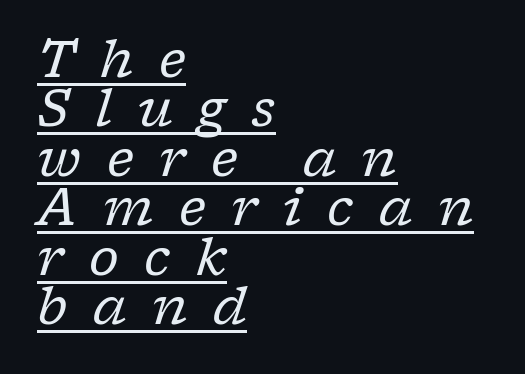
The image shows 51 px regular-weight serif type, italic (leaning right); set left-aligned, tight line spacing (0.97x), unusually wide letter spacing (+0.5 em), underlined; low stroke contrast and a medium x-height.
